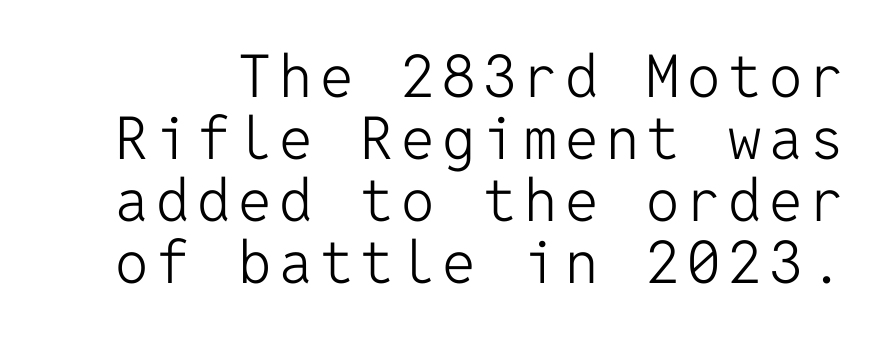
The image shows 59 px light sans-serif type, upright, monospaced; set tight line spacing (1.05x), not underlined; low stroke contrast and a medium x-height.
